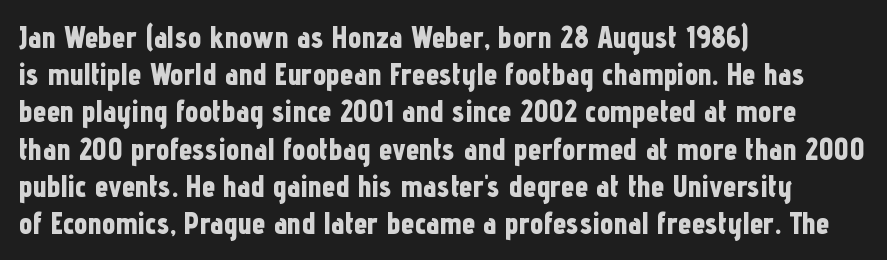
Q: Is the text bold? A: Yes.
Q: Is the text italic (slanted)? A: No, it is upright.
Q: Is the typeface a serif or a sans-serif typeface? A: Sans-serif.
Q: Is the text underlined? A: No.
Q: How is the paragraph aligned? A: Left-aligned.
Q: Is the spacing between letters normal or unusually wide? A: Normal.
Q: Width (condensed, normal, or wide)? A: Condensed.
Q: Stroke contrast? A: Low.
Q: x-height? A: Medium.
Q: Monospaced? A: No.
